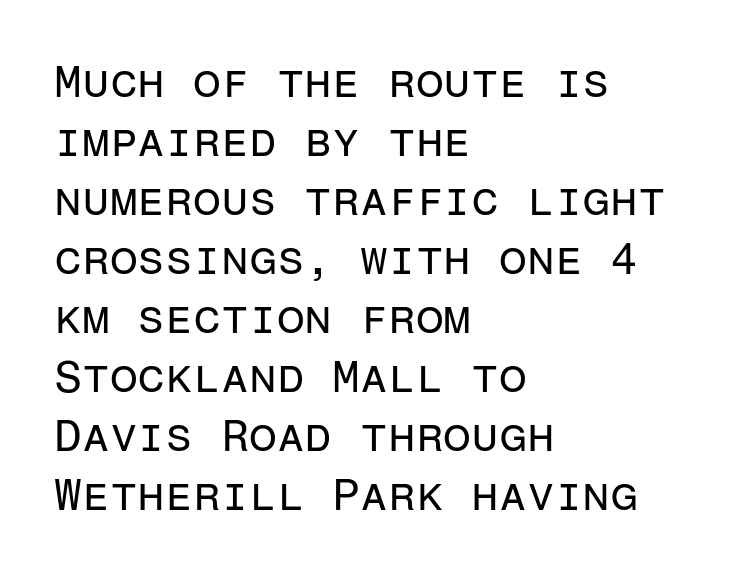
Fixed-width glyphs throughout — classic coding-font behaviour. Glance below the letters and you will spot only blank space. The letters stand upright; this is a roman face. Weight: regular or lighter.
